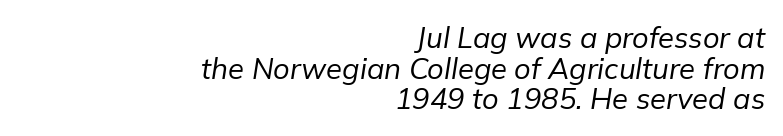
Observe the lean: these are italic letterforms. Proportional: the letters do not fall into vertical columns. Lines of text with bare space underneath. These lines stack with their right ends in a neat column. The letters look calm and open, with moderate or lighter stems.
